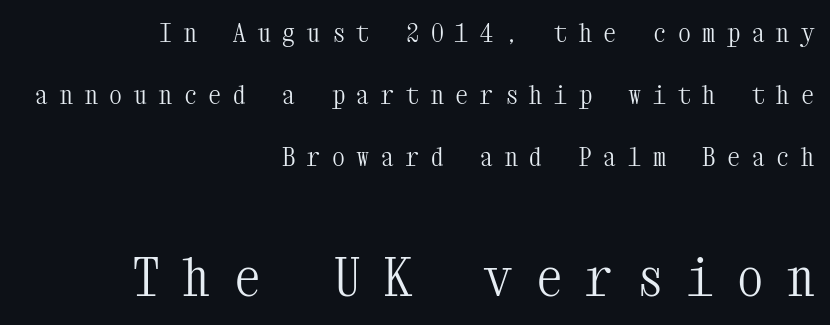
Observe the wide spacing: letters keep a clear distance from each other. The zone under the glyphs is completely vacant. Yep, those are serifs on the letters. Stem width sits at or under what a default text font uses. Bigger letters appear in the bottom chunk; the top chunk is reduced. The paragraph has a hard right edge and a soft left edge.
